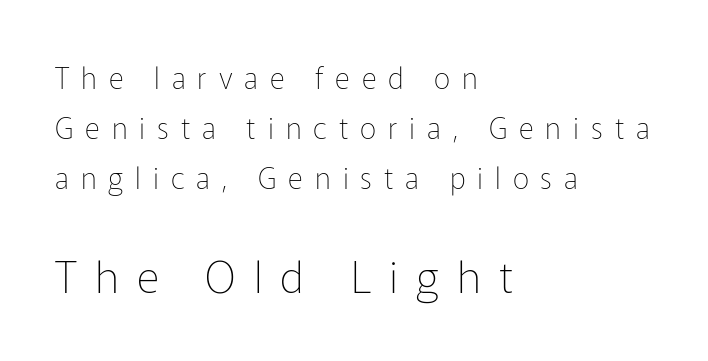
Regarding serifs, this sample does without them. Is the stroke heavy? The answer is a plain regular-or-lighter. If you drew a ruler down the left edge, every line would touch it. The typography opts for an upright posture over an oblique one. Think of a printed novel: that variable character pitch is what you see here.
